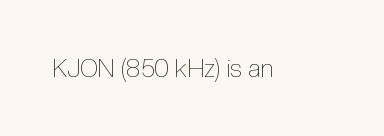
{"italic": "no", "bold": "no", "underline": "no", "letter_spacing": "normal", "letter_spacing_em": 0.0, "glyph_px": 25}
